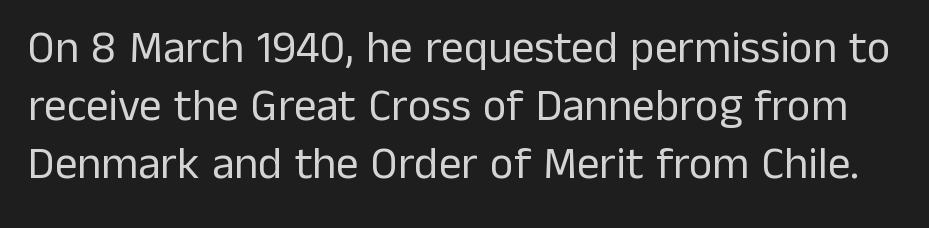
Q: Is the text bold? A: No.
Q: Is the text italic (slanted)? A: No, it is upright.
Q: Is the typeface a serif or a sans-serif typeface? A: Sans-serif.
Q: Is the text underlined? A: No.
Q: Is the spacing between letters normal or unusually wide? A: Normal.
Q: Is the spacing between lines tight, normal or loose? A: Normal.
Q: Width (condensed, normal, or wide)? A: Normal.
Q: Stroke contrast? A: Low.
Q: x-height? A: Medium.
Q: Monospaced? A: No.
